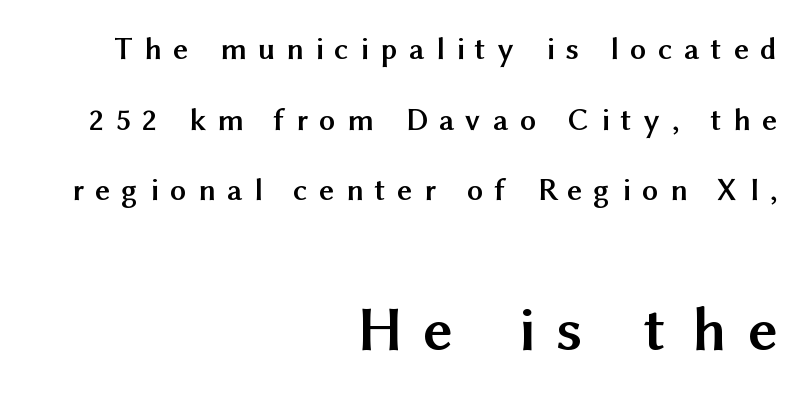
The image shows 64 px semibold sans-serif type, upright; set right-aligned, loose line spacing (2.21x), unusually wide letter spacing (+0.37 em), not underlined; the second (bottom) block is 2.0x larger; medium stroke contrast and a medium x-height.
